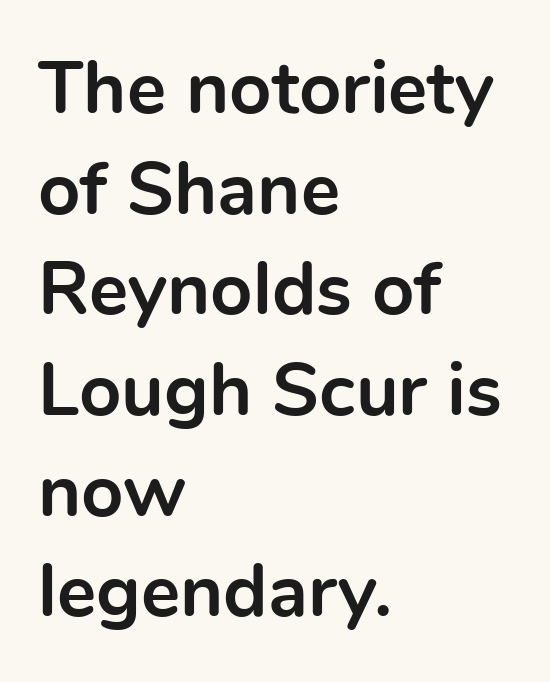
Posture: vertical. Is this a fixed-width face? No — the glyphs have proportional, varying widths. Weight check: bold — yes, fully. One-word summary of the alignment: left. The lines sit at an ordinary, default distance from one another. Anything drawn beneath the words? Only blank space.
